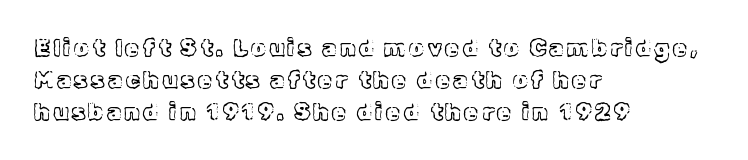
This rendering uses left alignment, leaving the right contour irregular. Only glyphs here, with clear space below each row. Vertically, the passage feels balanced, rows spaced as you'd expect. Unlike italic type, these characters show no tilt at all.
